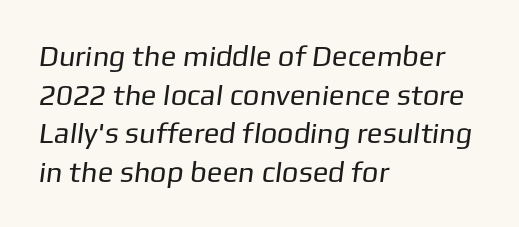
Where is the straight margin? On the left. Compared with a typical body face, this is equally light or lighter still. Varying glyph widths throughout — classic text-font behaviour. Unmarked baselines from the first word to the last.
